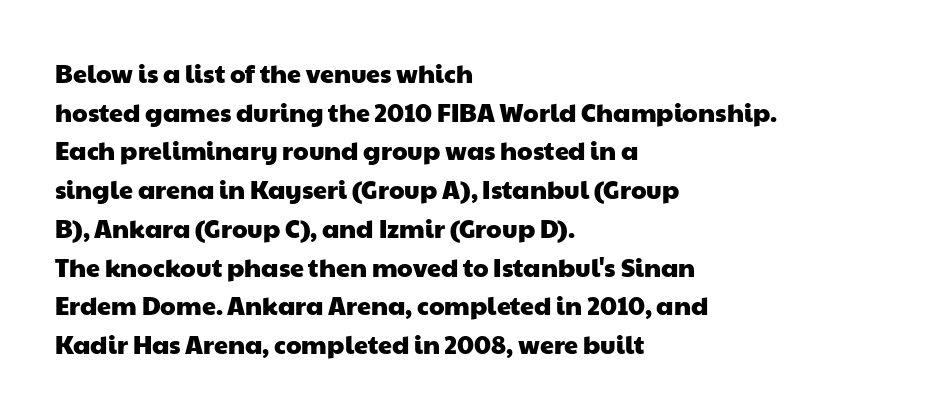
The image shows 25 px text type; set left-aligned, normal line spacing (1.55x), normal letter spacing, not underlined.
